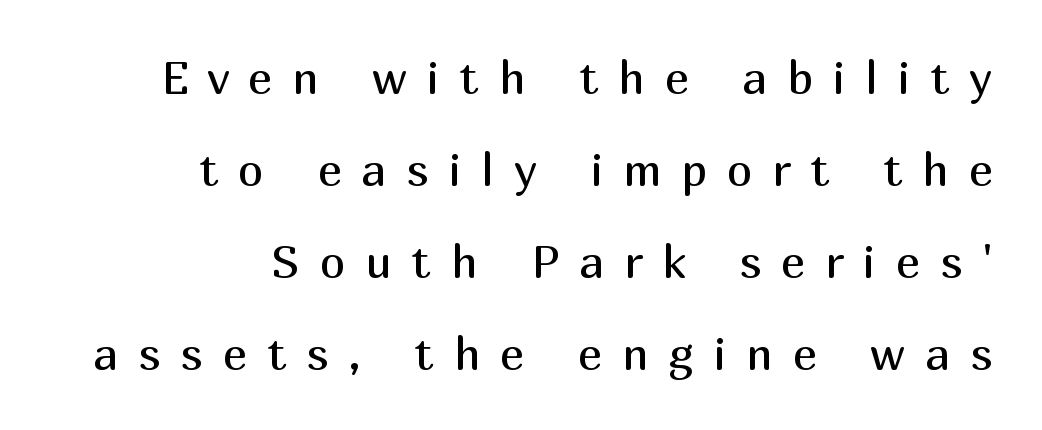
Upright lettering throughout. The font sits on the lighter half of the weight spectrum, regular included. This sample has the flowing, uneven cadence of proportional lettering. Each row of text sits above clean, open space. The designer went with a sans here, leaving each stem footless. If you drew a ruler down the right edge, every line would touch it.
